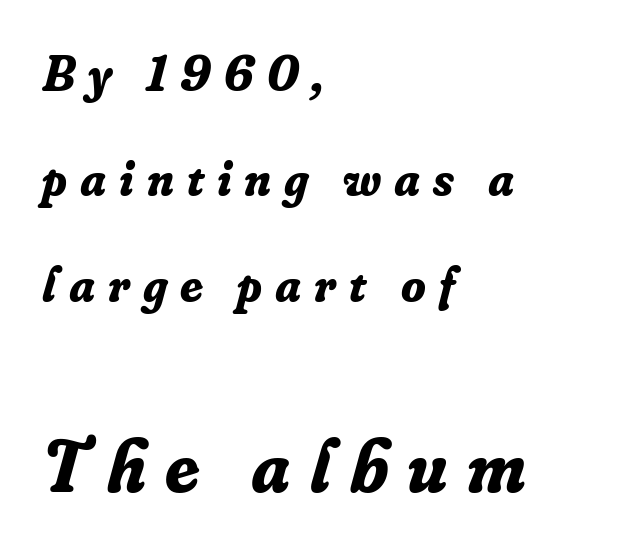
The image shows 75 px bold serif type, italic (leaning right); set left-aligned, loose line spacing (2.11x), unusually wide letter spacing (+0.26 em), not underlined; the second (bottom) block is 1.5x larger; low stroke contrast and a small x-height.
